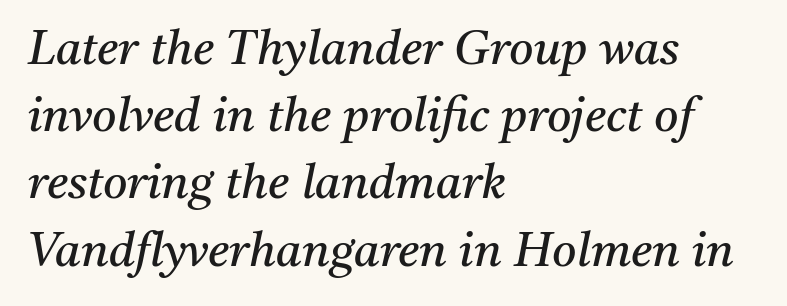
Q: Is the text bold? A: No.
Q: Is the text italic (slanted)? A: Yes, it leans right by about 11 degrees.
Q: Is the typeface a serif or a sans-serif typeface? A: Serif.
Q: Is the text underlined? A: No.
Q: How is the paragraph aligned? A: Left-aligned.
Q: Is the spacing between letters normal or unusually wide? A: Normal.
Q: Is the spacing between lines tight, normal or loose? A: Normal.
Q: Width (condensed, normal, or wide)? A: Normal.
Q: Stroke contrast? A: Medium.
Q: x-height? A: Medium.
Q: Monospaced? A: No.
